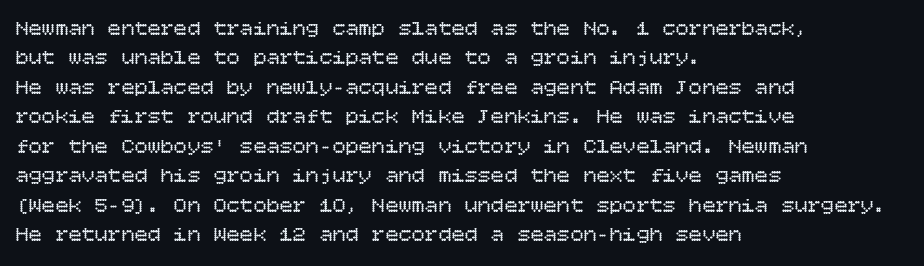
Q: Is the text bold? A: No.
Q: Is the text italic (slanted)? A: No, it is upright.
Q: Is the text underlined? A: No.
Q: How is the paragraph aligned? A: Left-aligned.
Q: Is the spacing between letters normal or unusually wide? A: Normal.
Q: Is the spacing between lines tight, normal or loose? A: Normal.
